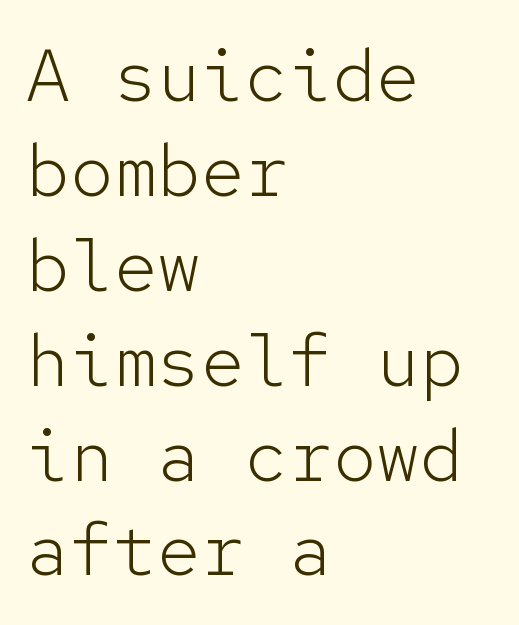
Q: Is the text bold? A: No.
Q: Is the text italic (slanted)? A: No, it is upright.
Q: Is the typeface a serif or a sans-serif typeface? A: Sans-serif.
Q: Is the text underlined? A: No.
Q: How is the paragraph aligned? A: Left-aligned.
Q: Is the spacing between letters normal or unusually wide? A: Normal.
Q: Is the spacing between lines tight, normal or loose? A: Normal.
Q: Width (condensed, normal, or wide)? A: Normal.
Q: Stroke contrast? A: Low.
Q: x-height? A: Medium.
Q: Monospaced? A: Yes.
